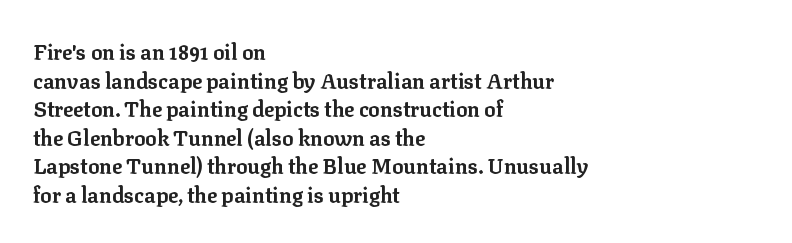
{"italic": "no", "bold": "yes", "underline": "no", "align": "left", "line_spacing": "normal", "line_spacing_ratio": 1.36, "letter_spacing": "normal", "letter_spacing_em": 0.0, "glyph_px": 21}
